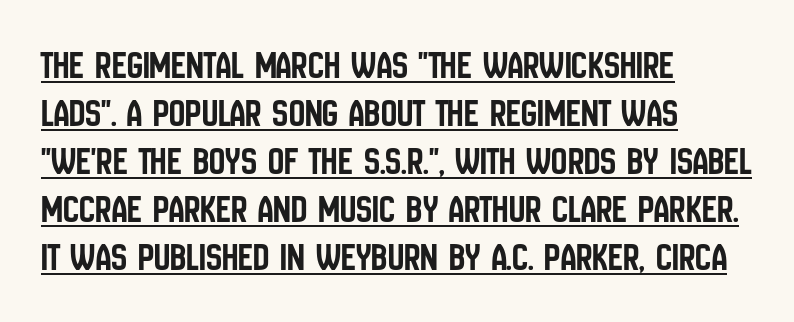
Default kerning and tracking; the words read as compact shapes. Nope, not italic — everything's standing straight. Typeset ragged right — the left edge is the straight one. Think of a printed novel: that variable character pitch is what you see here. No feet cap the strokes, marking this as sans-serif type.
